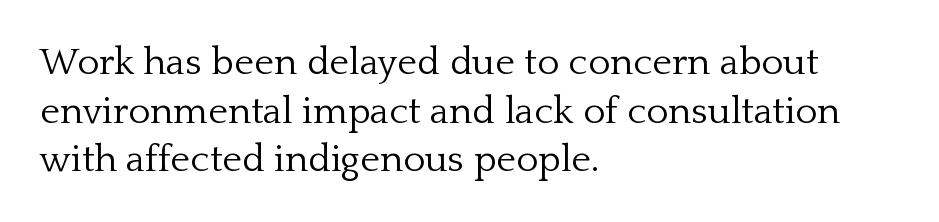
Q: Is the text bold? A: No.
Q: Is the text italic (slanted)? A: No, it is upright.
Q: Is the typeface a serif or a sans-serif typeface? A: Serif.
Q: Is the text underlined? A: No.
Q: How is the paragraph aligned? A: Left-aligned.
Q: Is the spacing between letters normal or unusually wide? A: Normal.
Q: Is the spacing between lines tight, normal or loose? A: Normal.
Q: Width (condensed, normal, or wide)? A: Normal.
Q: Stroke contrast? A: Low.
Q: x-height? A: Medium.
Q: Monospaced? A: No.
